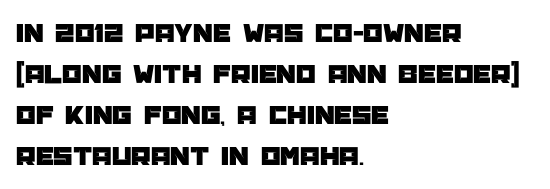
The image shows 28 px sans-serif type, upright; set left-aligned, normal line spacing (1.46x), normal letter spacing, not underlined; low stroke contrast and a large x-height.
